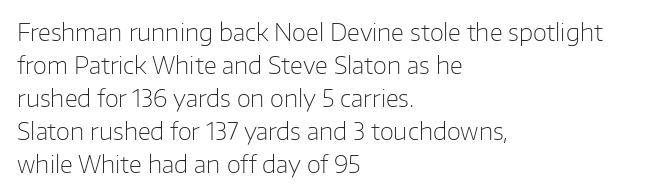
Q: Is the text bold? A: No.
Q: Is the text italic (slanted)? A: No, it is upright.
Q: Is the text underlined? A: No.
Q: How is the paragraph aligned? A: Left-aligned.
Q: Is the spacing between letters normal or unusually wide? A: Normal.
Q: Is the spacing between lines tight, normal or loose? A: Normal.
